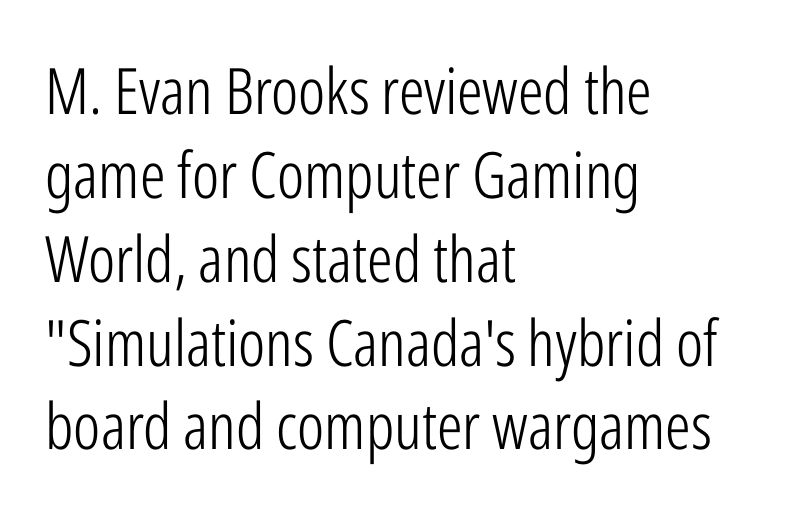
Vertical spacing — default. Weight: regular or lighter. Only glyphs here, with clear space below each row. Spacing between characters is what you'd get straight out of the box. Typeset ragged right — the left edge is the straight one. Type style note: lacks serifs.
